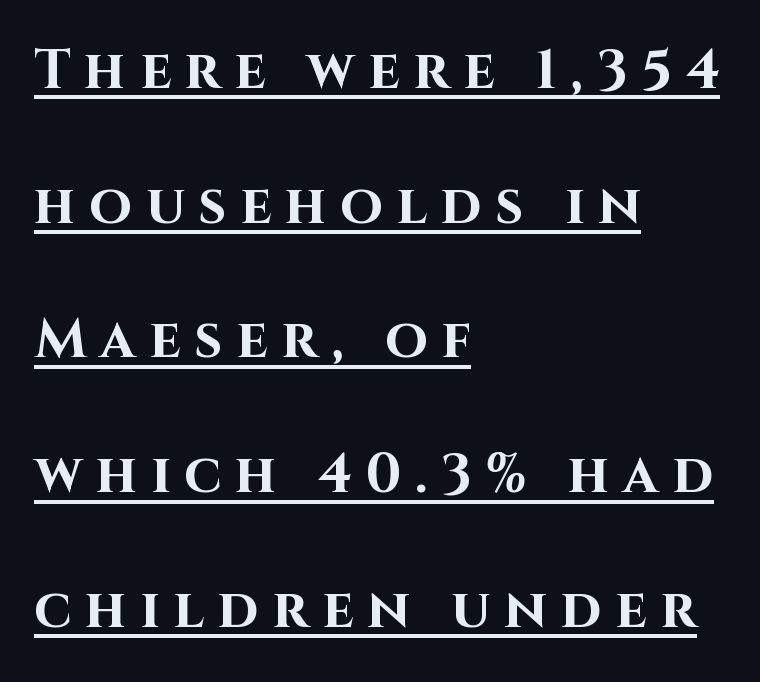
A typesetter would label this face a sans. Left-aligned paragraph, ragged on the right. Notice how a bar underscores the lettering throughout. Is there much room between lines? Yes — plenty of vertical air separates them. This rendering widens character spacing well past its baseline value.
